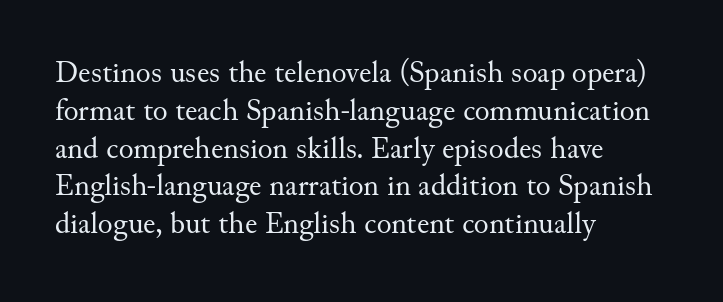
The image shows 31 px regular-weight serif type, upright; set left-aligned, line spacing 1.22x, normal letter spacing, not underlined; medium stroke contrast and a small x-height.
